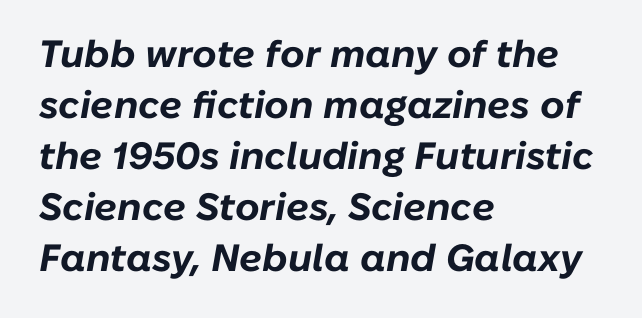
Weight check: bold — yes, fully. When letters slant like this, we call the style italic. The paragraph shown leans on its left margin. If you measured baseline to baseline, you'd find a middling distance.
